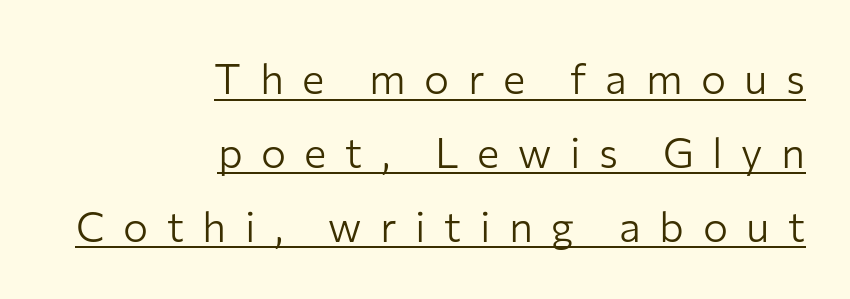
The image shows 42 px light sans-serif type, upright; set right-aligned, line spacing 1.76x, unusually wide letter spacing (+0.44 em), underlined; low stroke contrast and a medium x-height.
